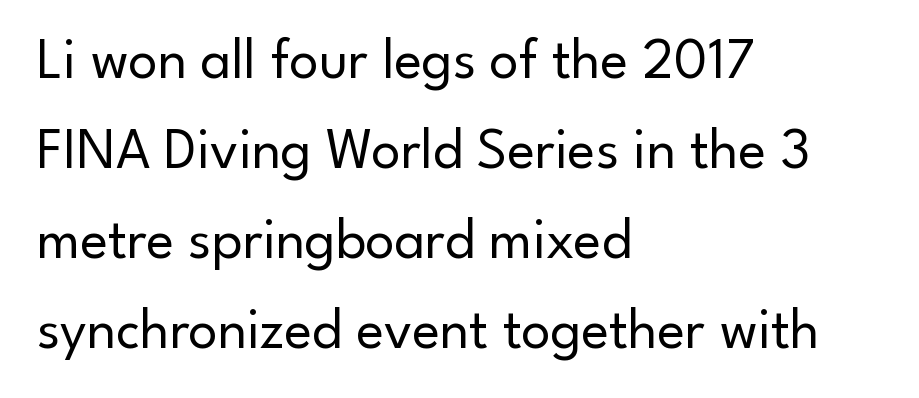
The image shows 58 px regular-weight sans-serif type, upright; set left-aligned, normal line spacing (1.55x), normal letter spacing, not underlined; low stroke contrast and a small x-height.
